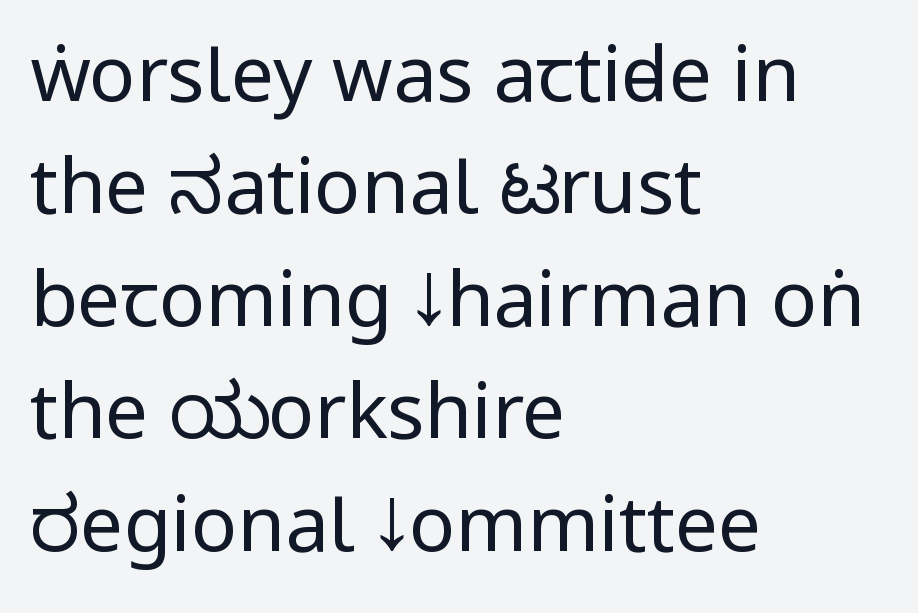
Regarding leading, the lines here are spaced in the standard way. The designer went with a sans here, leaving each stem footless. The text block is weighted toward the left margin, trailing off unevenly rightward. The characters are drawn with everyday or finer stroke widths.
